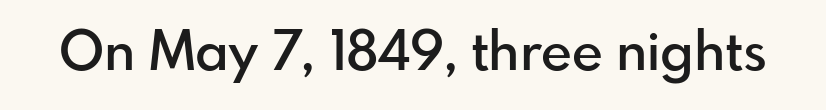
Q: Is the text bold? A: Semi-bold.
Q: Is the text italic (slanted)? A: No, it is upright.
Q: Is the typeface a serif or a sans-serif typeface? A: Sans-serif.
Q: Is the text underlined? A: No.
Q: Is the spacing between letters normal or unusually wide? A: Normal.
Q: Width (condensed, normal, or wide)? A: Normal.
Q: Stroke contrast? A: Low.
Q: x-height? A: Small.
Q: Monospaced? A: No.
